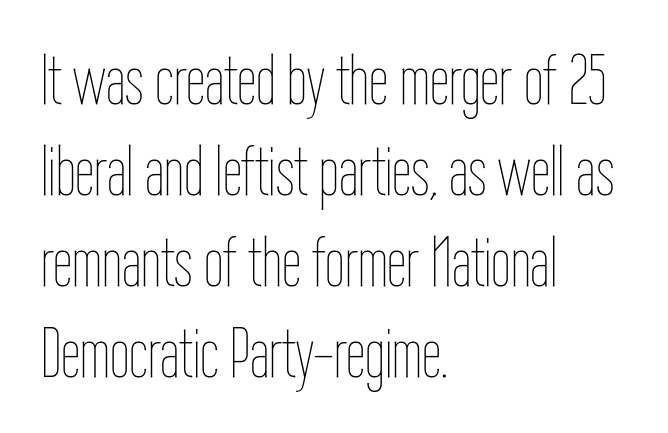
Characters remain perfectly vertical along every line. Leading: standard. The rag falls on the right side of this text block. Each letter keeps its own natural width here, so spacing adapts to shape. Words float on clear page, feet unadorned.
